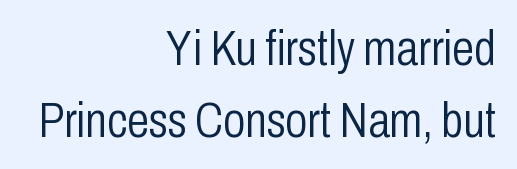
The image shows 50 px light, condensed sans-serif type, upright; set right-aligned, normal line spacing (1.44x), normal letter spacing, not underlined; low stroke contrast and a medium x-height.
